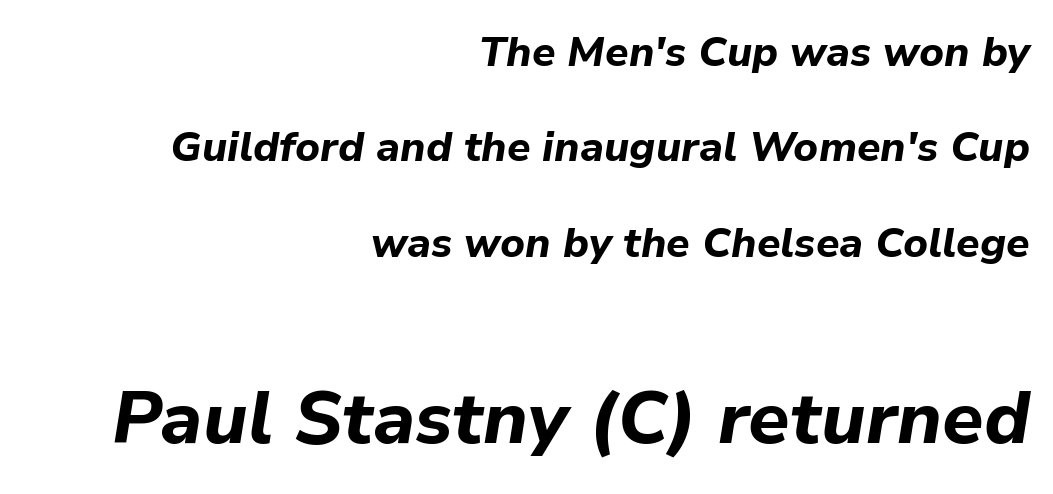
Here the designer chose a conventional face with non-uniform glyph widths. You could call the tracking neutral — neither tight nor loose. A dark, heavy texture on the line: the type is bold. One glance says open: line gaps are wider than usual. Words float on clear page, feet unadorned. Top chunk: small. Bottom chunk: large.
